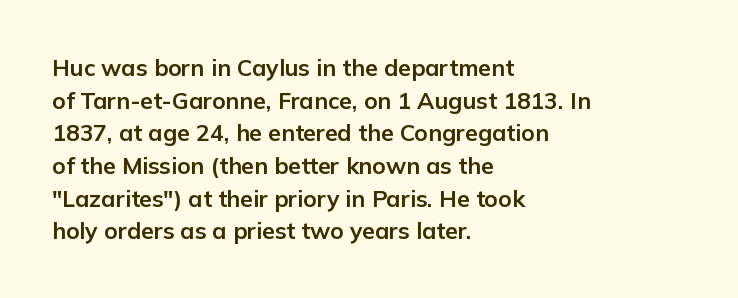
{"italic": "no", "bold": "yes", "underline": "no", "align": "left", "line_spacing": "normal", "line_spacing_ratio": 1.42, "letter_spacing": "normal", "letter_spacing_em": 0.0, "glyph_px": 23}
